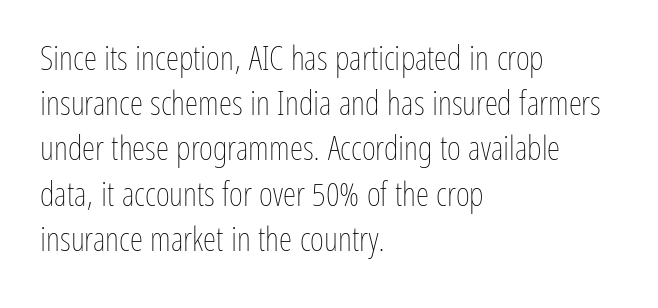
The image shows 34 px thin, condensed type, upright; set left-aligned, normal line spacing (1.33x), normal letter spacing, not underlined; low stroke contrast and a medium x-height.
